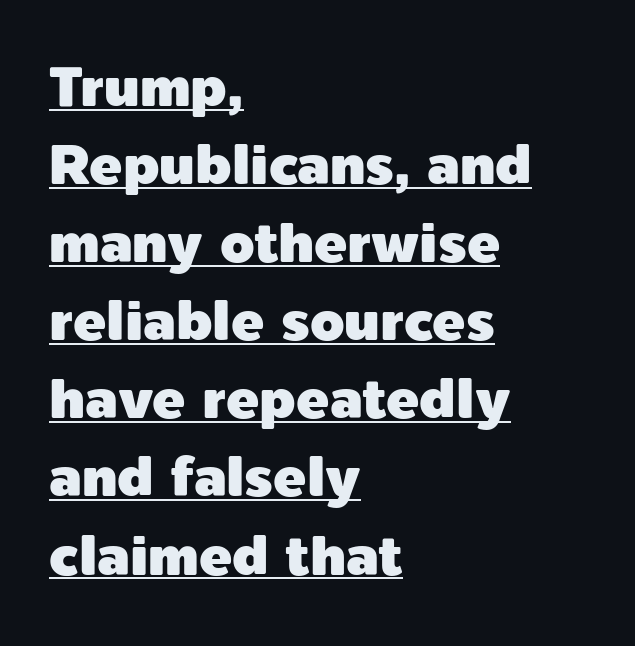
Q: Is the text italic (slanted)? A: No, it is upright.
Q: Is the typeface a serif or a sans-serif typeface? A: Sans-serif.
Q: Is the text underlined? A: Yes.
Q: How is the paragraph aligned? A: Left-aligned.
Q: Is the spacing between letters normal or unusually wide? A: Normal.
Q: Is the spacing between lines tight, normal or loose? A: Normal.
Q: Width (condensed, normal, or wide)? A: Normal.
Q: x-height? A: Medium.
Q: Monospaced? A: No.
